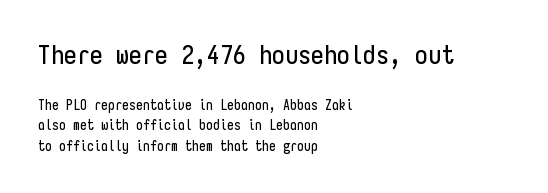
The rendering uses a moderate line-height, typical for paragraphs. No italicization has been applied; the sample stays upright. The passage shown has conventional tracking throughout. Where is the straight margin? On the left.
